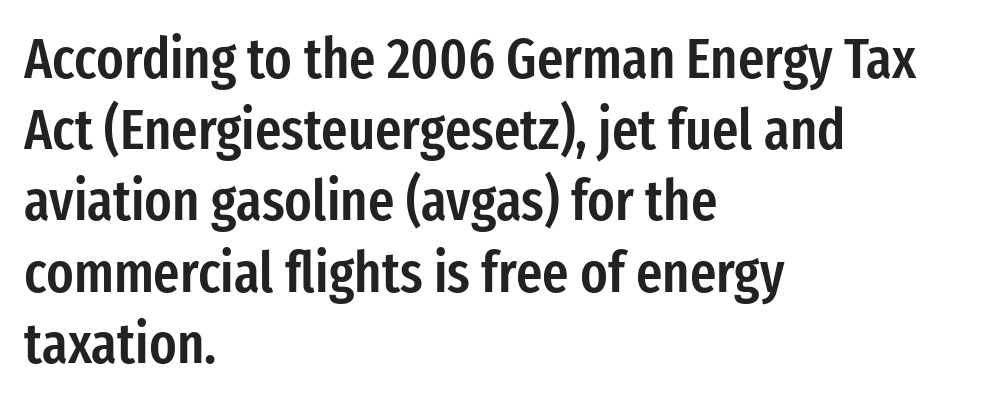
The paragraph has a hard left edge and a soft right edge. No word sits above an underline. Each letter keeps its own natural width here, so spacing adapts to shape. Letterform terminals end flat and unadorned throughout the passage. Stroke thickness is moderately raised; the sample reads as semibold. Here the glyphs are tracked normally, forming tight word shapes.
